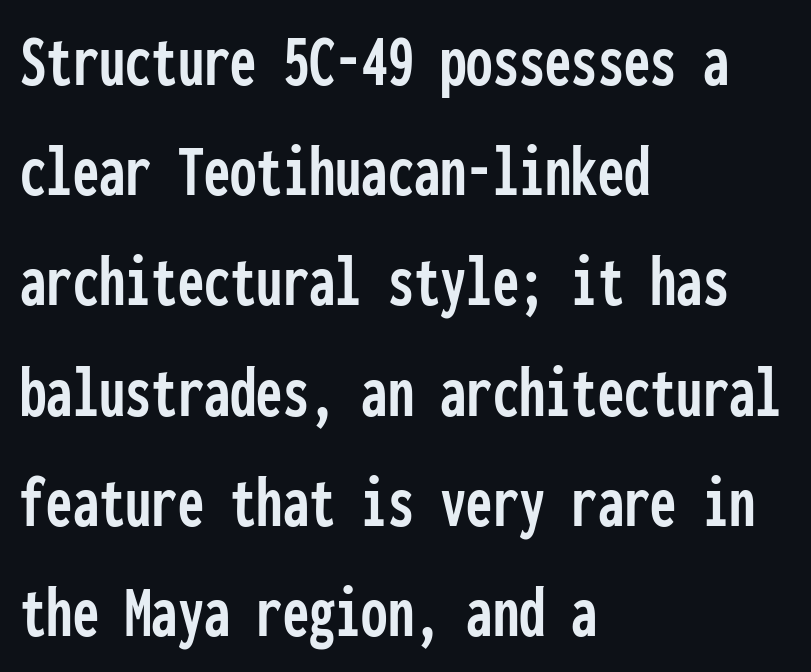
Letterform terminals end flat and unadorned throughout the passage. You could count columns in this text — the font is strictly monospaced. The lettering holds an erect, upright posture throughout. If you measured baseline to baseline, you'd find a middling distance.
